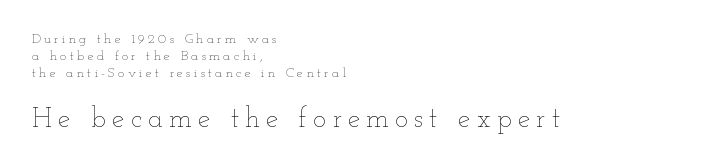
The image shows 28 px thin, wide type, upright; set left-aligned, line spacing 1.23x, unusually wide letter spacing (+0.22 em), not underlined; the second (bottom) block is 2.0x larger; low stroke contrast and a small x-height.
